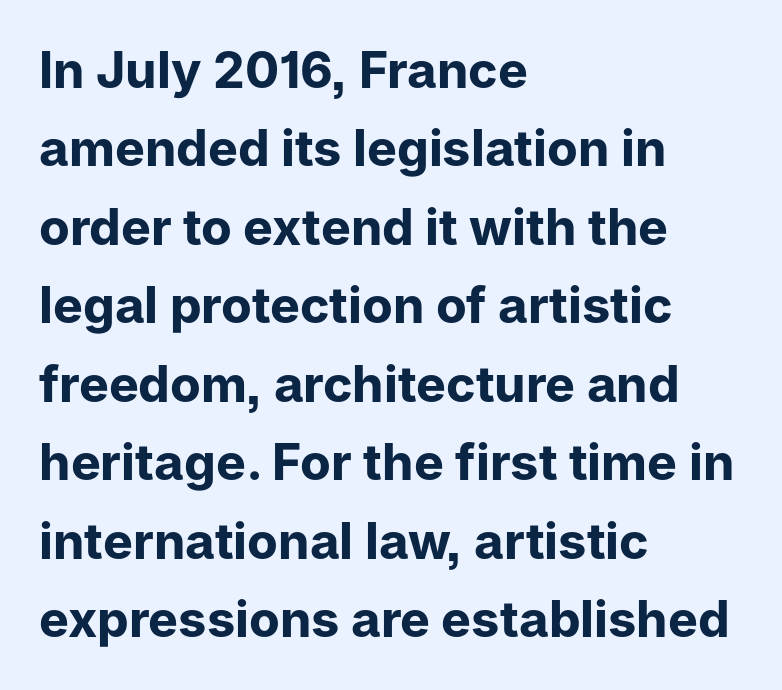
Q: Is the text bold? A: Yes.
Q: Is the text italic (slanted)? A: No, it is upright.
Q: Is the typeface a serif or a sans-serif typeface? A: Sans-serif.
Q: Is the text underlined? A: No.
Q: How is the paragraph aligned? A: Left-aligned.
Q: Is the spacing between letters normal or unusually wide? A: Normal.
Q: Is the spacing between lines tight, normal or loose? A: Normal.
Q: Width (condensed, normal, or wide)? A: Normal.
Q: Stroke contrast? A: Low.
Q: x-height? A: Medium.
Q: Monospaced? A: No.
